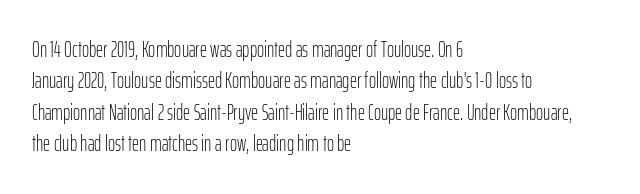
{"italic": "no", "bold": "no", "underline": "no", "align": "left", "line_spacing": "normal", "line_spacing_ratio": 1.43, "letter_spacing": "normal", "letter_spacing_em": 0.0, "glyph_px": 22}
